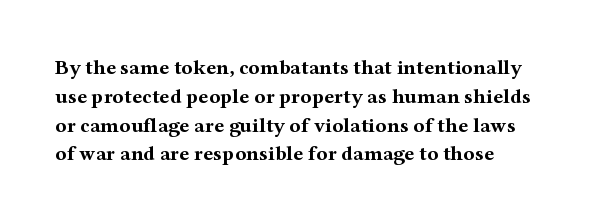
The image shows 21 px bold type, upright; set normal line spacing (1.37x), normal letter spacing, not underlined.
